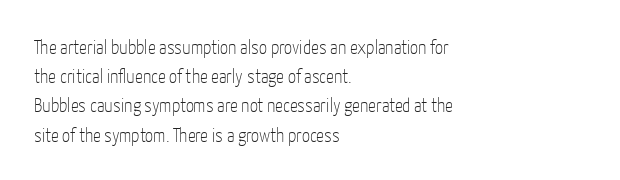
Q: Is the text bold? A: No.
Q: Is the text italic (slanted)? A: No, it is upright.
Q: Is the text underlined? A: No.
Q: How is the paragraph aligned? A: Left-aligned.
Q: Is the spacing between letters normal or unusually wide? A: Normal.
Q: Is the spacing between lines tight, normal or loose? A: Normal.
